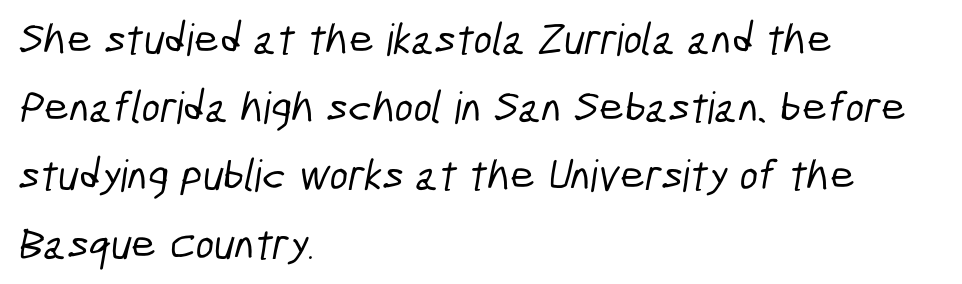
Each letter keeps its own natural width here, so spacing adapts to shape. Typeset ragged right — the left edge is the straight one. Quick note: underline off. Characters follow at the spacing the type designer built in. Note: no serifs on the glyphs.
